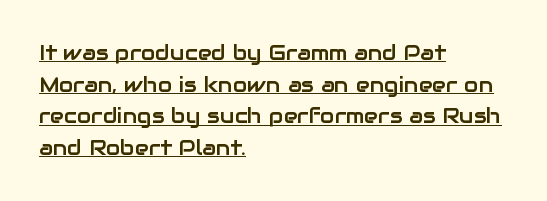
The image shows 21 px text type, upright; set left-aligned, normal line spacing (1.51x), normal letter spacing, underlined.
